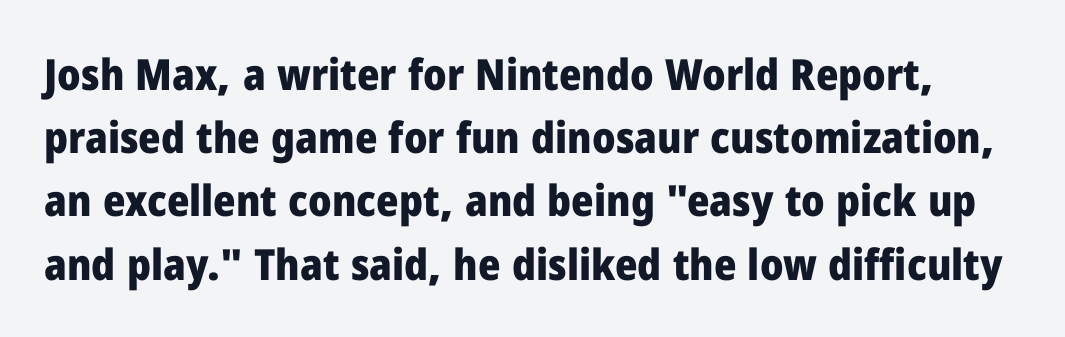
The image shows 43 px heavy sans-serif type, upright; set normal line spacing (1.47x), normal letter spacing, not underlined; low stroke contrast and a medium x-height.
